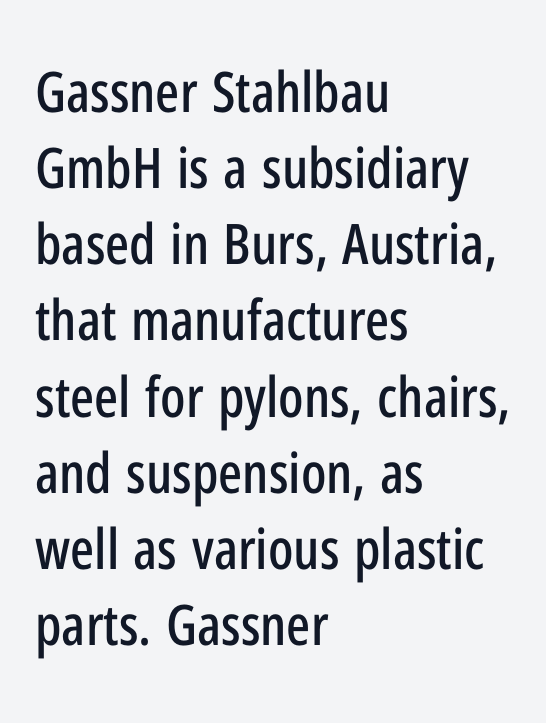
Q: Is the text italic (slanted)? A: No, it is upright.
Q: Is the typeface a serif or a sans-serif typeface? A: Sans-serif.
Q: Is the text underlined? A: No.
Q: How is the paragraph aligned? A: Left-aligned.
Q: Is the spacing between letters normal or unusually wide? A: Normal.
Q: Is the spacing between lines tight, normal or loose? A: Normal.
Q: Width (condensed, normal, or wide)? A: Condensed.
Q: Stroke contrast? A: Low.
Q: x-height? A: Medium.
Q: Monospaced? A: No.
